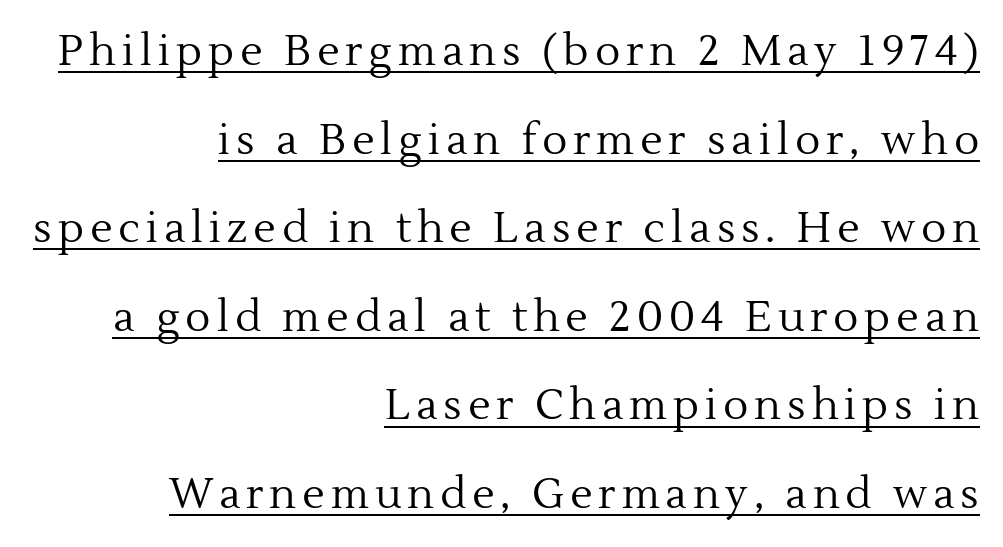
Q: Is the text bold? A: No.
Q: Is the text italic (slanted)? A: No, it is upright.
Q: Is the typeface a serif or a sans-serif typeface? A: Serif.
Q: Is the text underlined? A: Yes.
Q: How is the paragraph aligned? A: Right-aligned.
Q: Is the spacing between lines tight, normal or loose? A: Loose.
Q: Width (condensed, normal, or wide)? A: Normal.
Q: x-height? A: Medium.
Q: Monospaced? A: No.
